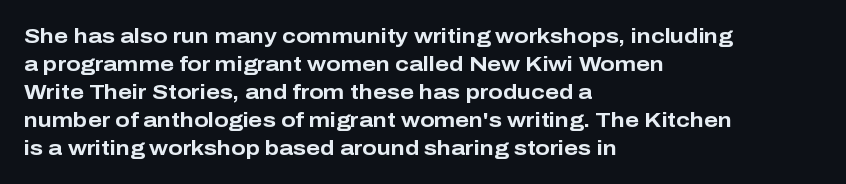
Style check: upright. Reading down the block, your eye returns to a fixed left position each line. This rendering leaves character spacing at its baseline value. Check under the words: just untouched page.
